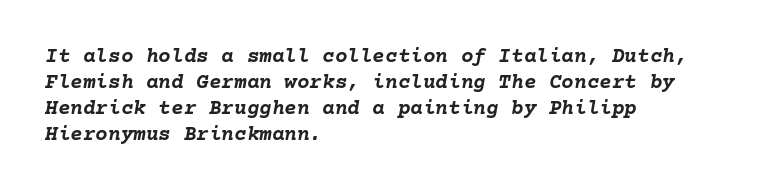
Italic? Definitely — the glyphs are oblique. Is the block centered? No — it sits flush against the left margin. The foot of each line stays bare and open. Observe the ordinary spacing: letters are neighbours, not strangers. Weight check: bold — yes, fully.
